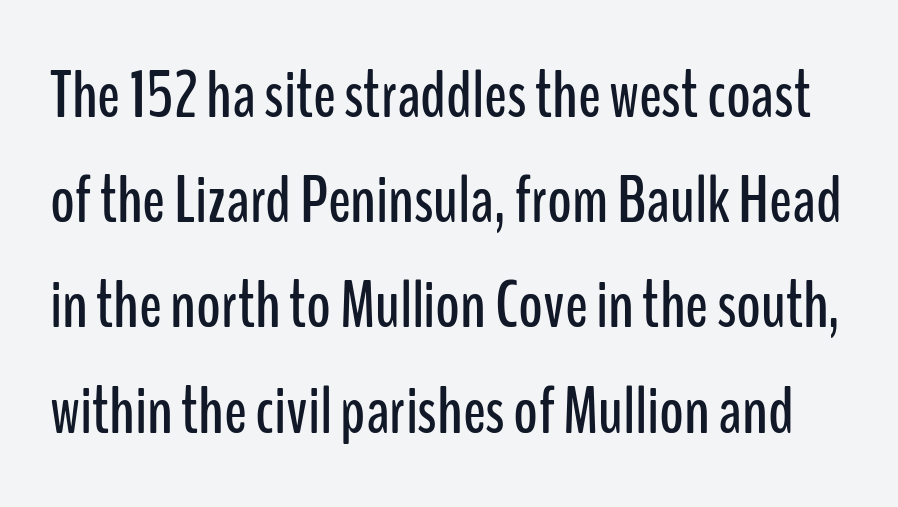
The image shows 67 px condensed sans-serif type, upright; set normal line spacing (1.57x), normal letter spacing, not underlined; low stroke contrast and a medium x-height.
